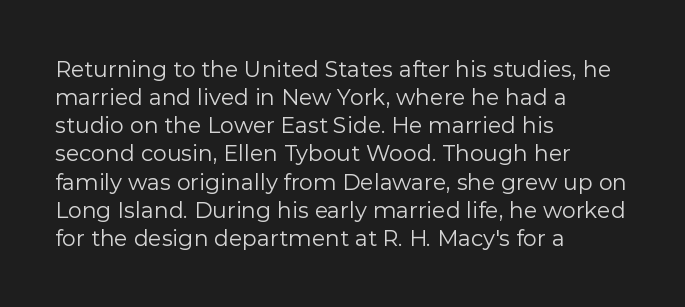
Normally led — the rows are evenly, conventionally spaced. Underlining? Definitely not there. The axis of the letterforms is exactly vertical. The passage is arranged the way most books set body copy — flush left. Default kerning and tracking; the words read as compact shapes.
